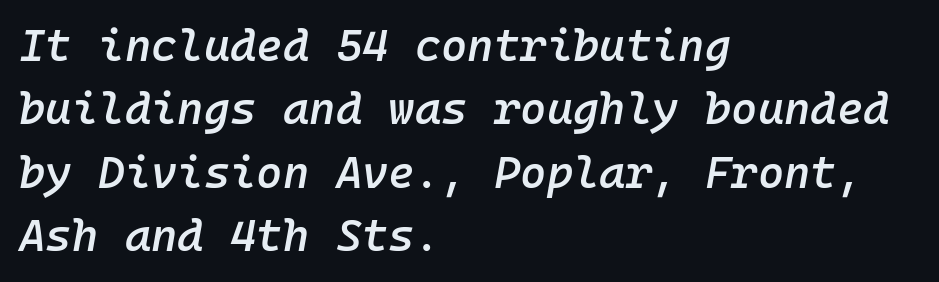
Q: Is the text bold? A: Semi-bold.
Q: Is the text italic (slanted)? A: Yes, it leans right by about 10 degrees.
Q: Is the text underlined? A: No.
Q: How is the paragraph aligned? A: Left-aligned.
Q: Is the spacing between letters normal or unusually wide? A: Normal.
Q: Is the spacing between lines tight, normal or loose? A: Normal.
Q: Width (condensed, normal, or wide)? A: Normal.
Q: Stroke contrast? A: Low.
Q: x-height? A: Medium.
Q: Monospaced? A: Yes.
